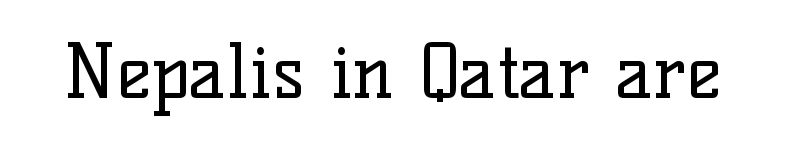
This is roman type, the default non-slanted kind. Examine the stroke ends and you'll spot serifs. Nothing unusual about the tracking: characters are spaced as the font intends. Plain, unruled lines of type. These lines are rendered in a variable-pitch font. Caption: face not bold, strokes unweighted.
